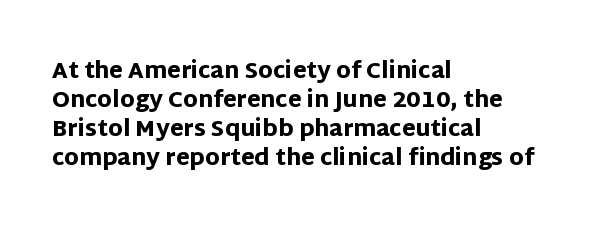
{"italic": "no", "bold": "yes", "underline": "no", "align": "left", "line_spacing": "normal", "line_spacing_ratio": 1.32, "letter_spacing": "normal", "letter_spacing_em": 0.0, "glyph_px": 22}
